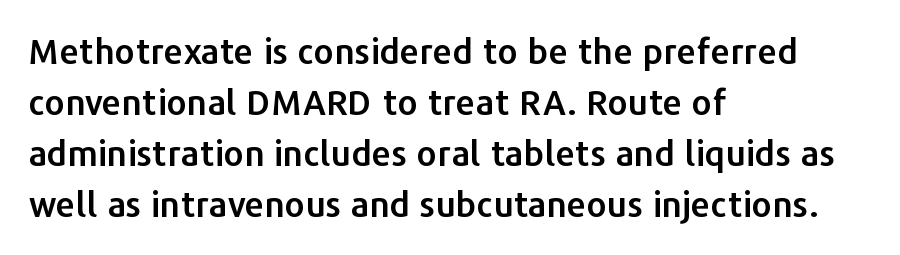
{"serif": "no", "italic": "no", "width": "normal", "stroke_contrast": "low", "x_height": "medium", "monospaced": "no", "underline": "no", "align": "left", "line_spacing": "normal", "line_spacing_ratio": 1.46, "letter_spacing": "normal", "letter_spacing_em": 0.0, "glyph_px": 35}
